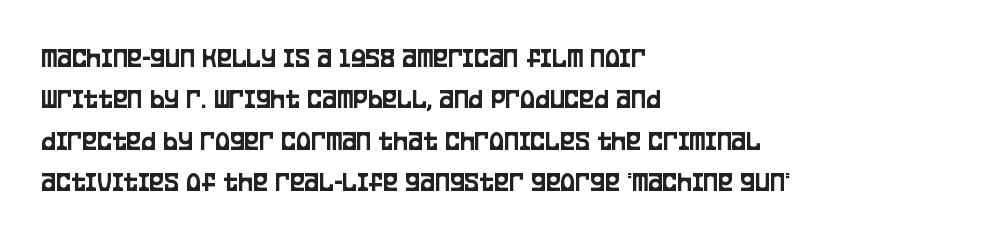
The image shows 28 px condensed sans-serif type, upright; set left-aligned, normal line spacing (1.48x), normal letter spacing, not underlined; low stroke contrast and a large x-height.
